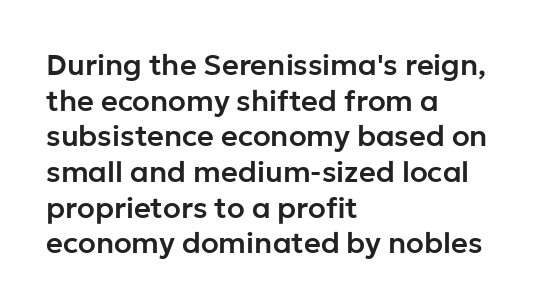
{"serif": "no", "italic": "no", "width": "normal", "stroke_contrast": "low", "x_height": "medium", "monospaced": "no", "underline": "no", "align": "left", "line_spacing_ratio": 1.23, "letter_spacing": "normal", "letter_spacing_em": 0.0, "glyph_px": 29}
